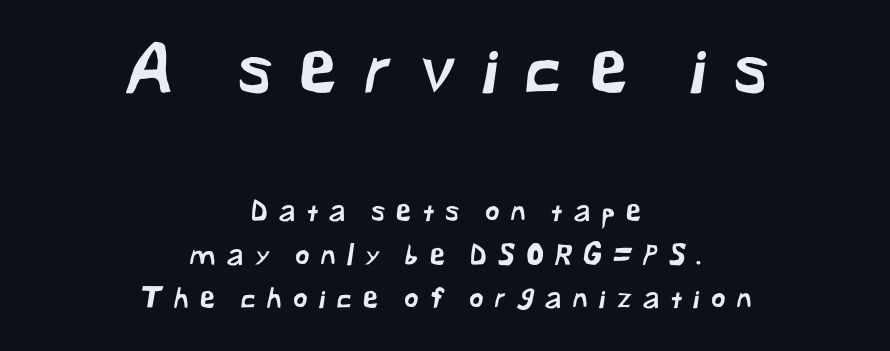
The image shows 69 px sans-serif type; set centered, normal line spacing (1.54x), unusually wide letter spacing (+0.4 em), not underlined; the first (top) block is 2.46x larger; low stroke contrast and a medium x-height.
